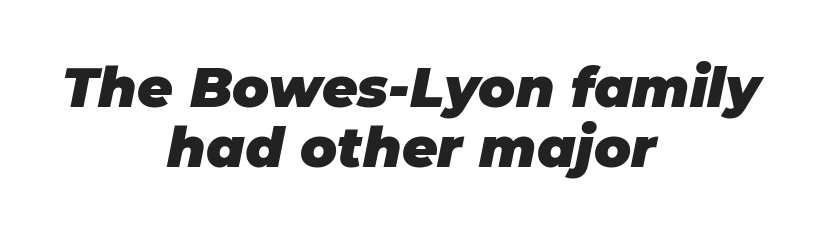
When letters slant like this, we call the style italic. The letterforms sit shoulder to shoulder at normal distance. The lines in this sample share a center point and differ in where they start and stop. The designer dialed line spacing down below the default.
